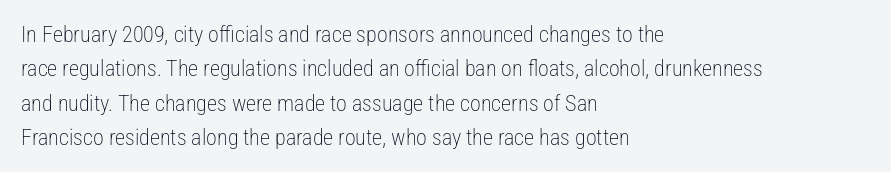
The image shows 22 px text type, upright; set left-aligned, normal line spacing (1.56x), normal letter spacing, not underlined.
